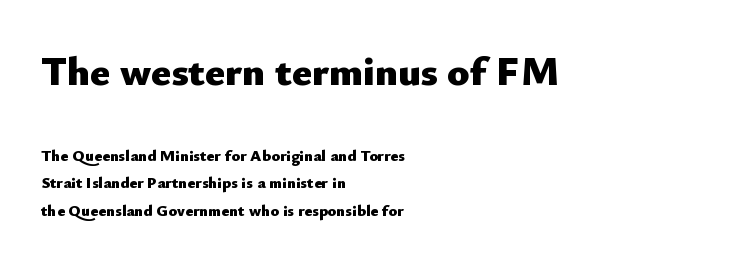
{"serif": "no", "italic": "no", "bold": "yes", "weight": "heavy", "width": "normal", "stroke_contrast": "low", "x_height": "small", "monospaced": "no", "underline": "no", "align": "left", "line_spacing_ratio": 1.71, "letter_spacing": "normal", "letter_spacing_em": 0.0, "larger_block": "first", "size_ratio": 2.56, "glyph_px": 41}
